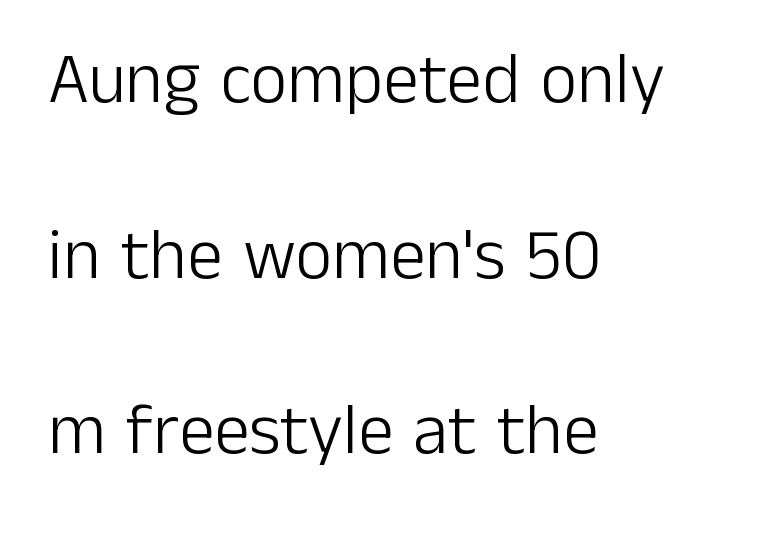
Q: Is the text bold? A: No.
Q: Is the text italic (slanted)? A: No, it is upright.
Q: Is the typeface a serif or a sans-serif typeface? A: Sans-serif.
Q: Is the text underlined? A: No.
Q: How is the paragraph aligned? A: Left-aligned.
Q: Is the spacing between letters normal or unusually wide? A: Normal.
Q: Is the spacing between lines tight, normal or loose? A: Loose.
Q: Width (condensed, normal, or wide)? A: Normal.
Q: Stroke contrast? A: Low.
Q: x-height? A: Medium.
Q: Monospaced? A: No.
